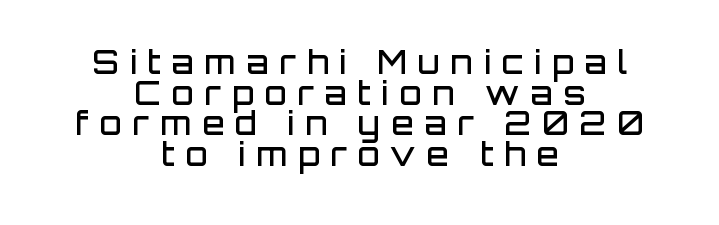
{"serif": "no", "italic": "no", "bold": "semi", "weight": "semibold", "width": "normal", "stroke_contrast": "low", "x_height": "large", "monospaced": "no", "underline": "no", "align": "center", "line_spacing": "tight", "line_spacing_ratio": 0.96, "letter_spacing": "wide", "letter_spacing_em": 0.34, "glyph_px": 32}
